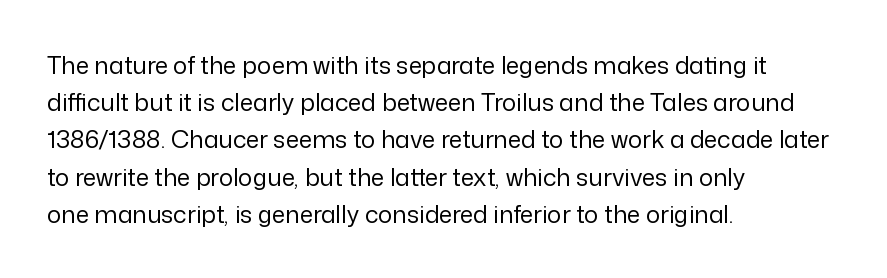
{"italic": "no", "bold": "no", "underline": "no", "align": "left", "line_spacing": "normal", "line_spacing_ratio": 1.55, "letter_spacing": "normal", "letter_spacing_em": 0.0, "glyph_px": 24}
